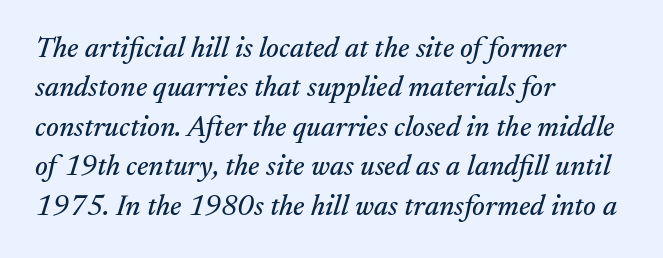
Q: Is the text italic (slanted)? A: Yes, it leans right by about 17 degrees.
Q: Is the typeface a serif or a sans-serif typeface? A: Serif.
Q: Is the text underlined? A: No.
Q: How is the paragraph aligned? A: Left-aligned.
Q: Is the spacing between letters normal or unusually wide? A: Normal.
Q: Is the spacing between lines tight, normal or loose? A: Normal.
Q: Width (condensed, normal, or wide)? A: Normal.
Q: Stroke contrast? A: Medium.
Q: x-height? A: Small.
Q: Monospaced? A: No.
